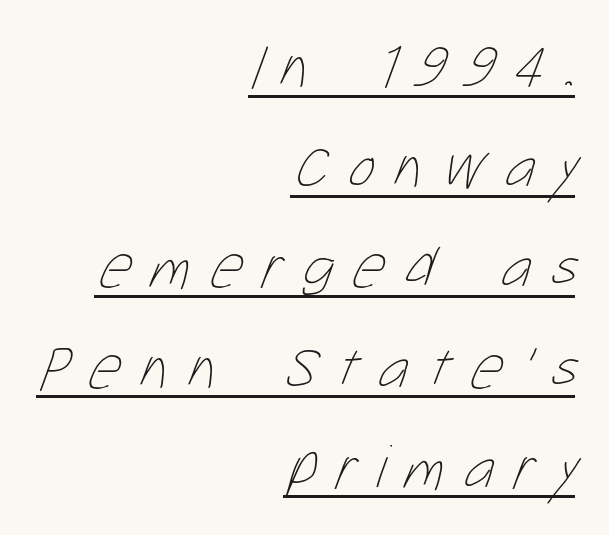
{"bold": "no", "weight": "thin", "width": "condensed", "stroke_contrast": "low", "x_height": "medium", "monospaced": "no", "underline": "yes", "align": "right", "line_spacing": "normal", "line_spacing_ratio": 1.59, "letter_spacing": "wide", "letter_spacing_em": 0.31, "glyph_px": 63}
